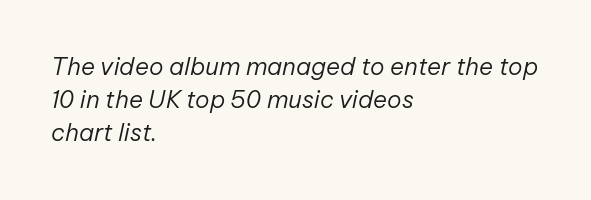
{"italic": "yes", "lean": "right", "slant_degrees": 12, "bold": "no", "underline": "no", "align": "left", "line_spacing": "normal", "line_spacing_ratio": 1.38, "letter_spacing": "normal", "letter_spacing_em": 0.0, "glyph_px": 24}
